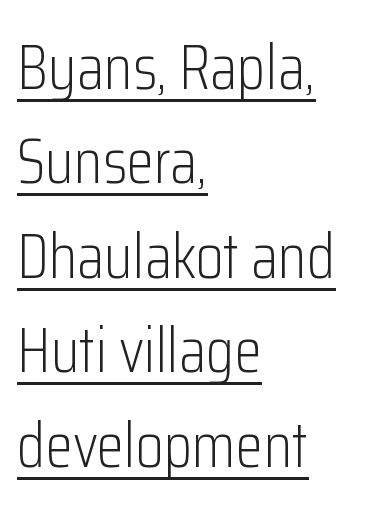
The characters are drawn with everyday or finer stroke widths. Reading down the column, the eye jumps a familiar distance to each next line. These lines are composed in type without serifs. The rendering uses the underline text-decoration. Leftover space on each line is placed entirely after the last word. A typesetter would call this proportional, since set widths differ per character.
